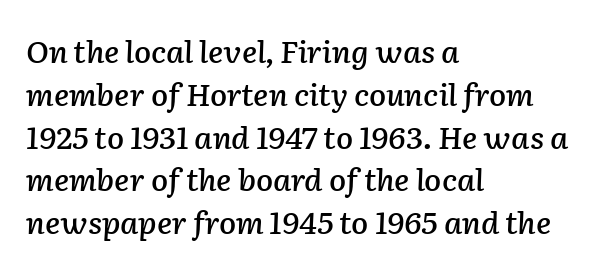
Q: Is the text italic (slanted)? A: Yes, it leans right by about 2 degrees.
Q: Is the text underlined? A: No.
Q: How is the paragraph aligned? A: Left-aligned.
Q: Is the spacing between letters normal or unusually wide? A: Normal.
Q: Is the spacing between lines tight, normal or loose? A: Normal.
Q: Width (condensed, normal, or wide)? A: Normal.
Q: Stroke contrast? A: Low.
Q: x-height? A: Medium.
Q: Monospaced? A: No.
